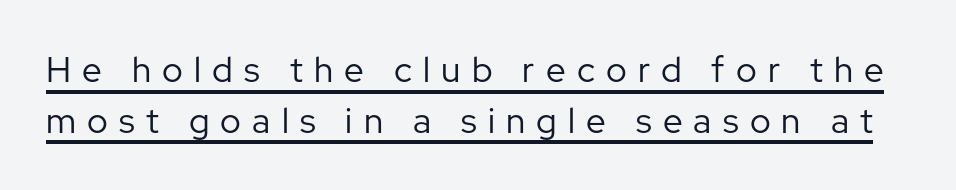
{"serif": "no", "italic": "no", "bold": "no", "weight": "regular", "width": "normal", "stroke_contrast": "low", "x_height": "medium", "monospaced": "no", "underline": "yes", "line_spacing": "normal", "line_spacing_ratio": 1.45, "letter_spacing": "wide", "letter_spacing_em": 0.32, "glyph_px": 35}
